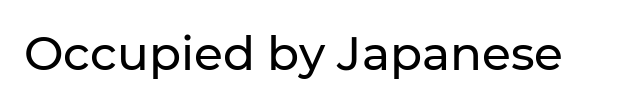
{"serif": "no", "italic": "no", "width": "normal", "stroke_contrast": "low", "x_height": "medium", "monospaced": "no", "underline": "no", "letter_spacing": "normal", "letter_spacing_em": 0.0, "glyph_px": 47}
